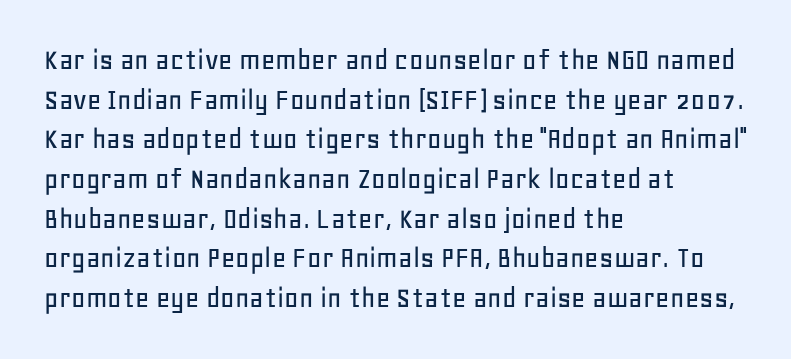
The strip under each line holds only bare page. Which margin do the lines hug? The left one — the right edge is uneven. No italicization has been applied; the sample stays upright. Normally led — the rows are evenly, conventionally spaced.
